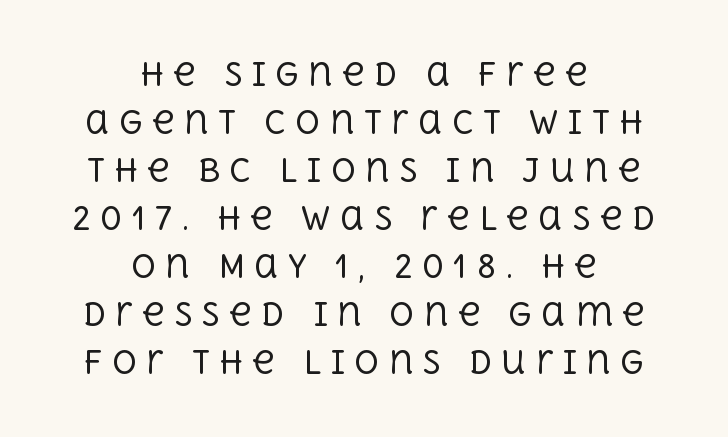
{"serif": "yes", "italic": "no", "bold": "no", "weight": "regular", "width": "normal", "x_height": "large", "monospaced": "no", "underline": "no", "align": "center", "line_spacing": "normal", "line_spacing_ratio": 1.55, "letter_spacing": "wide", "letter_spacing_em": 0.29, "glyph_px": 31}
